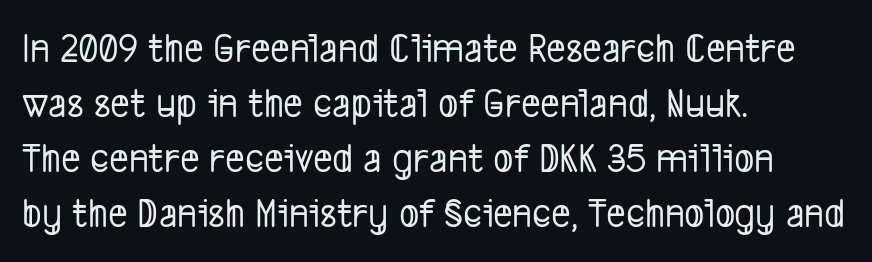
Q: Is the typeface a serif or a sans-serif typeface? A: Sans-serif.
Q: Is the text underlined? A: No.
Q: How is the paragraph aligned? A: Left-aligned.
Q: Is the spacing between letters normal or unusually wide? A: Normal.
Q: Is the spacing between lines tight, normal or loose? A: Normal.
Q: Width (condensed, normal, or wide)? A: Condensed.
Q: Stroke contrast? A: Low.
Q: x-height? A: Medium.
Q: Monospaced? A: No.
